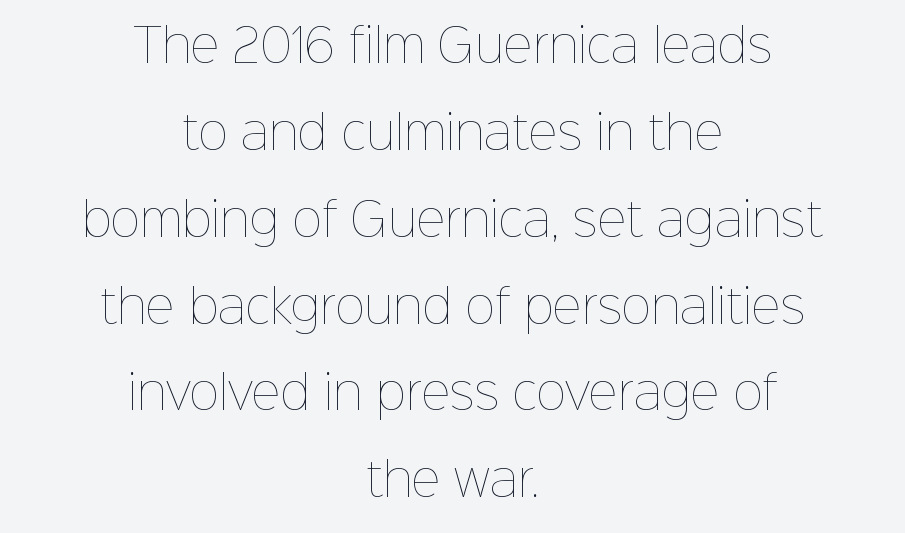
{"italic": "no", "bold": "no", "weight": "thin", "width": "normal", "stroke_contrast": "low", "x_height": "medium", "monospaced": "no", "underline": "no", "align": "center", "line_spacing": "loose", "line_spacing_ratio": 1.93, "letter_spacing": "normal", "letter_spacing_em": 0.0, "glyph_px": 45}
